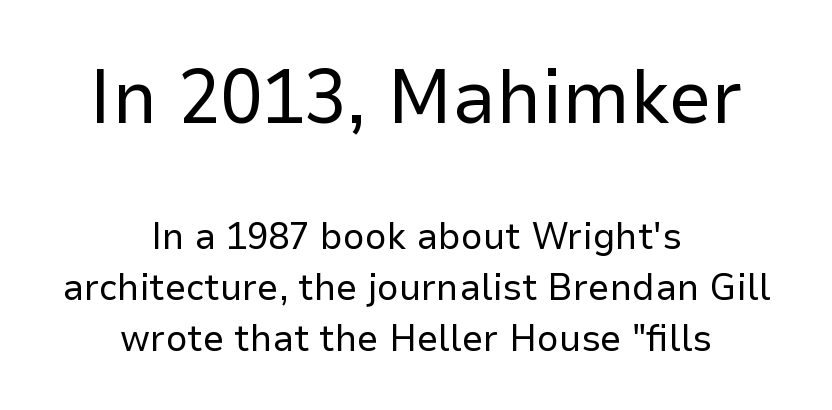
Q: Is the text bold? A: No.
Q: Is the text italic (slanted)? A: No, it is upright.
Q: Is the typeface a serif or a sans-serif typeface? A: Sans-serif.
Q: Is the text underlined? A: No.
Q: How is the paragraph aligned? A: Centered.
Q: Is the spacing between letters normal or unusually wide? A: Normal.
Q: Is the spacing between lines tight, normal or loose? A: Normal.
Q: Which block of text is set in a larger size, the first (top) or the second (bottom)? A: The first (top) one.
Q: Width (condensed, normal, or wide)? A: Normal.
Q: Stroke contrast? A: Low.
Q: x-height? A: Medium.
Q: Monospaced? A: No.
